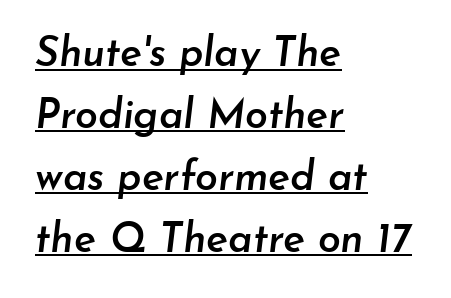
The image shows 41 px semibold type, italic (leaning right); set left-aligned, normal line spacing (1.51x), normal letter spacing, underlined; low stroke contrast and a small x-height.
